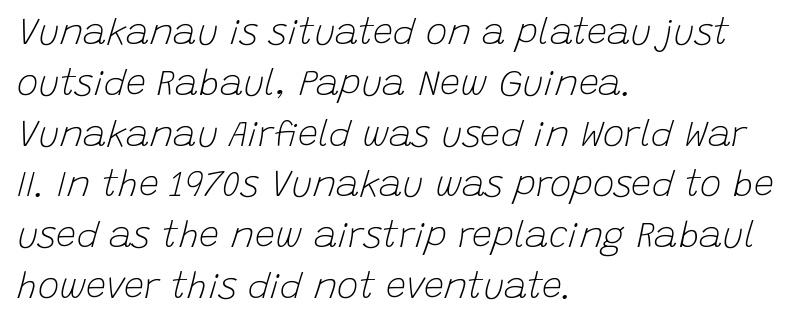
The image shows 36 px light type, italic (leaning right); set left-aligned, normal line spacing (1.41x), normal letter spacing, not underlined; low stroke contrast and a large x-height.
